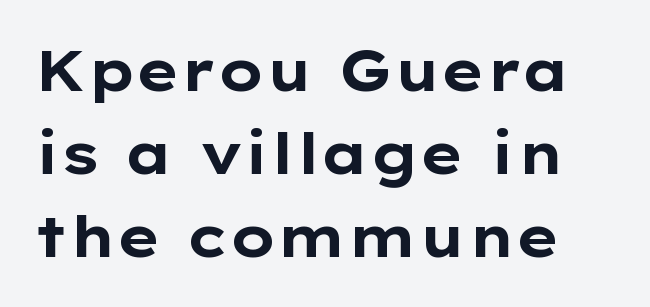
In terms of letterspacing, this is plain default setting. This is sans-serif lettering, the kind often seen on screens and signage. A typesetter would call this proportional, since set widths differ per character. Vertical strokes here are truly vertical. The rendering uses a bold face; every stroke is thick and dark.
